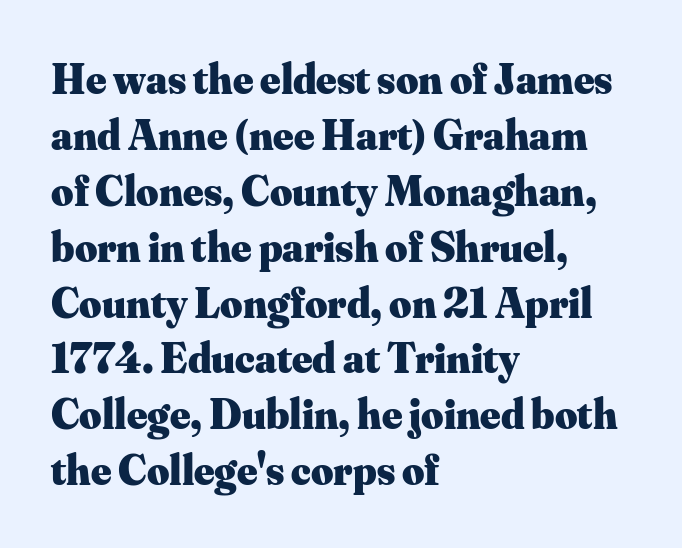
Honestly, the row spacing looks completely unremarkable. Descender tails drop into unmarked territory. Stroke terminals: seriffed. Note the varied advance widths — an 'i' is clearly narrower than an 'm'. Chunky letters — that's bold for sure.
